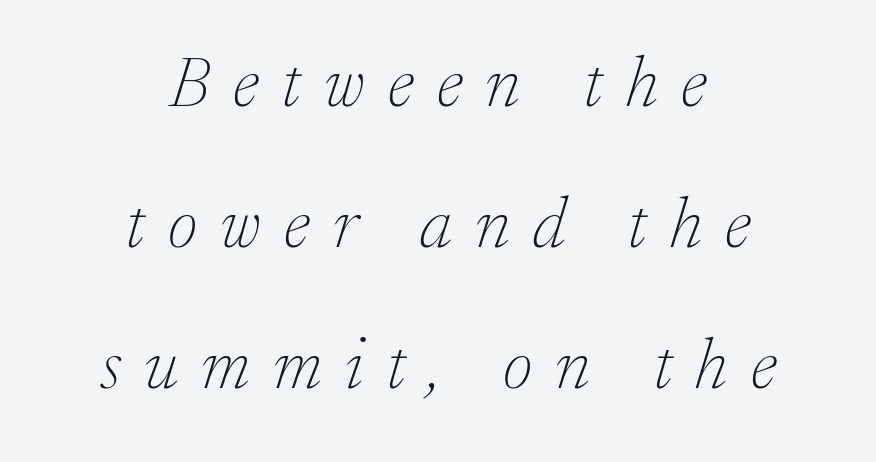
The image shows 72 px thin serif type, italic (leaning right); set centered, loose line spacing (1.96x), unusually wide letter spacing (+0.32 em), not underlined; low stroke contrast and a medium x-height.
